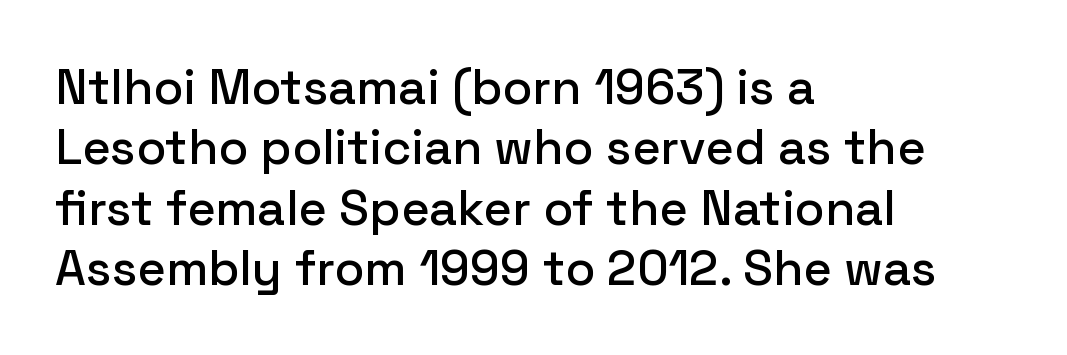
Q: Is the text italic (slanted)? A: No, it is upright.
Q: Is the typeface a serif or a sans-serif typeface? A: Sans-serif.
Q: Is the text underlined? A: No.
Q: How is the paragraph aligned? A: Left-aligned.
Q: Is the spacing between letters normal or unusually wide? A: Normal.
Q: Width (condensed, normal, or wide)? A: Normal.
Q: Stroke contrast? A: Low.
Q: x-height? A: Medium.
Q: Monospaced? A: No.
